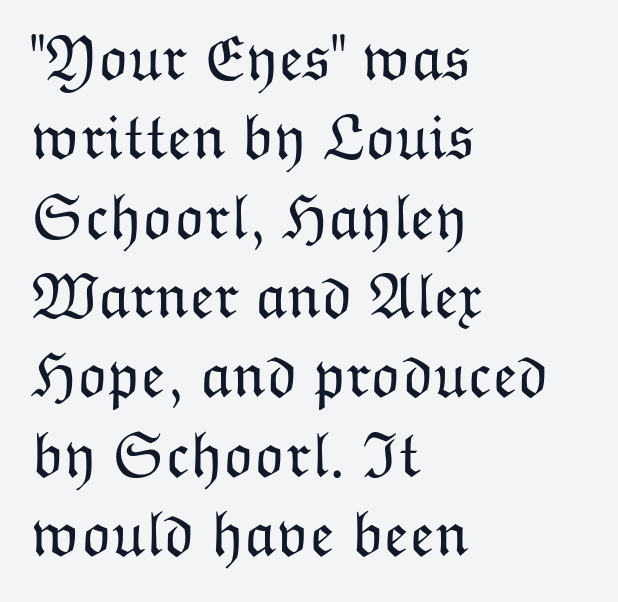
{"italic": "no", "bold": "no", "weight": "light", "width": "normal", "stroke_contrast": "low", "x_height": "medium", "monospaced": "no", "underline": "no", "align": "left", "line_spacing_ratio": 1.24, "letter_spacing": "normal", "letter_spacing_em": 0.0, "glyph_px": 64}
